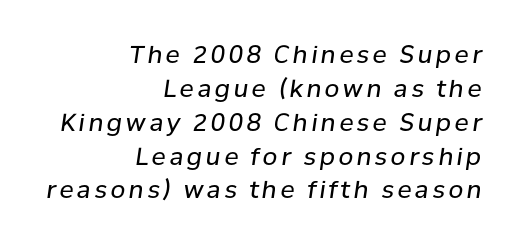
The strip under each line holds only bare page. Weight: regular or lighter. If you drew a ruler down the right edge, every line would touch it. Leading matches the norm, producing a regular column. The lettering tilts uniformly, giving the passage an italic look.
